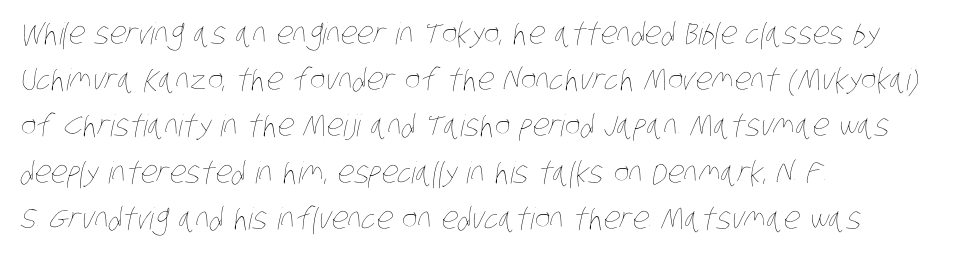
Q: Is the text bold? A: No.
Q: Is the text underlined? A: No.
Q: How is the paragraph aligned? A: Left-aligned.
Q: Is the spacing between letters normal or unusually wide? A: Normal.
Q: Is the spacing between lines tight, normal or loose? A: Normal.
Q: Width (condensed, normal, or wide)? A: Condensed.
Q: Stroke contrast? A: Low.
Q: x-height? A: Large.
Q: Monospaced? A: No.
